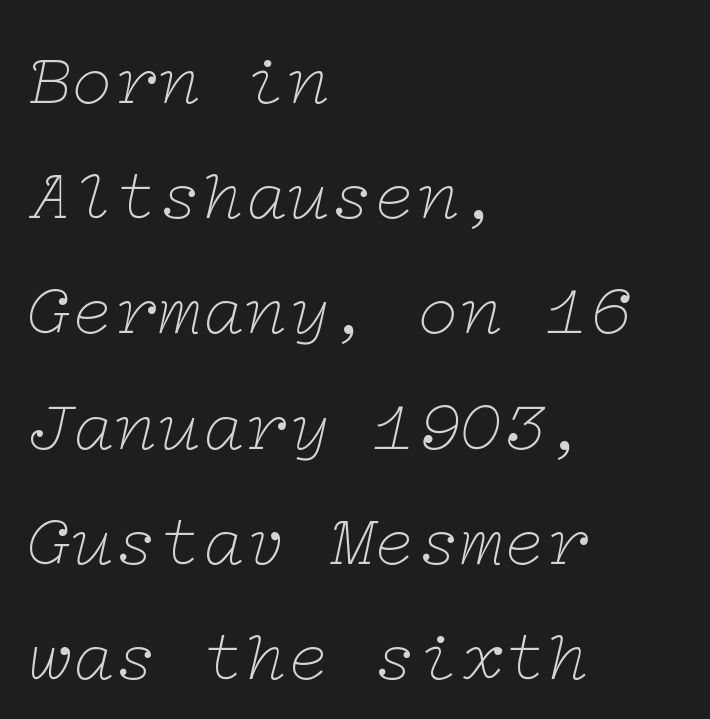
Q: Is the text bold? A: No.
Q: Is the text italic (slanted)? A: Yes, it leans right by about 12 degrees.
Q: Is the typeface a serif or a sans-serif typeface? A: Serif.
Q: Is the text underlined? A: No.
Q: How is the paragraph aligned? A: Left-aligned.
Q: Is the spacing between letters normal or unusually wide? A: Normal.
Q: Is the spacing between lines tight, normal or loose? A: Normal.
Q: Width (condensed, normal, or wide)? A: Wide.
Q: Stroke contrast? A: Low.
Q: x-height? A: Medium.
